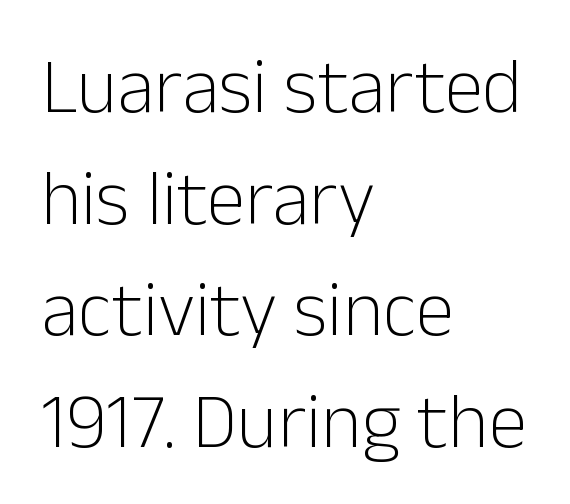
Q: Is the text bold? A: No.
Q: Is the text italic (slanted)? A: No, it is upright.
Q: Is the typeface a serif or a sans-serif typeface? A: Sans-serif.
Q: Is the text underlined? A: No.
Q: How is the paragraph aligned? A: Left-aligned.
Q: Is the spacing between letters normal or unusually wide? A: Normal.
Q: Is the spacing between lines tight, normal or loose? A: Normal.
Q: Width (condensed, normal, or wide)? A: Normal.
Q: Stroke contrast? A: Low.
Q: x-height? A: Medium.
Q: Monospaced? A: No.
